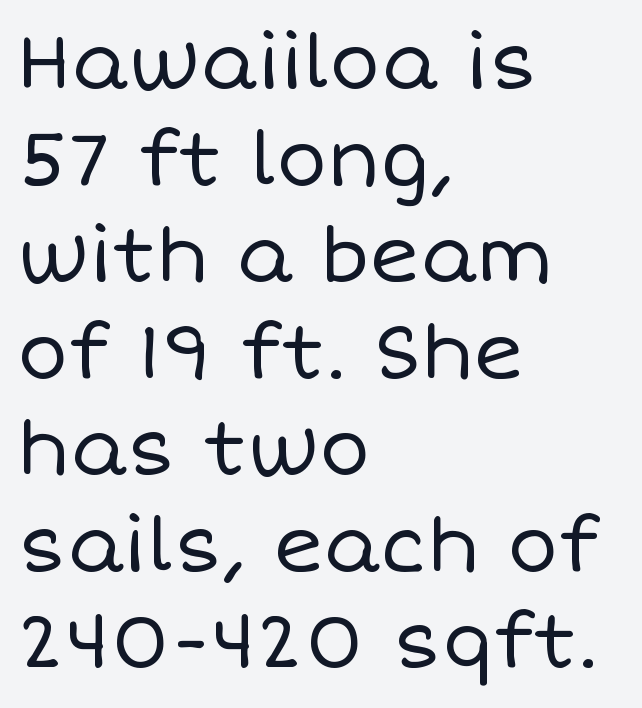
The image shows 76 px regular-weight type, upright; set left-aligned, normal line spacing (1.27x), normal letter spacing, not underlined; low stroke contrast and a large x-height.
